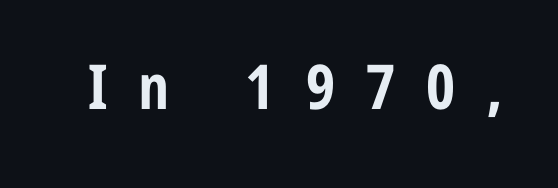
Q: Is the text bold? A: Yes.
Q: Is the text italic (slanted)? A: No, it is upright.
Q: Is the typeface a serif or a sans-serif typeface? A: Sans-serif.
Q: Is the text underlined? A: No.
Q: Is the spacing between letters normal or unusually wide? A: Unusually wide.
Q: Width (condensed, normal, or wide)? A: Condensed.
Q: Stroke contrast? A: Low.
Q: x-height? A: Medium.
Q: Monospaced? A: No.
